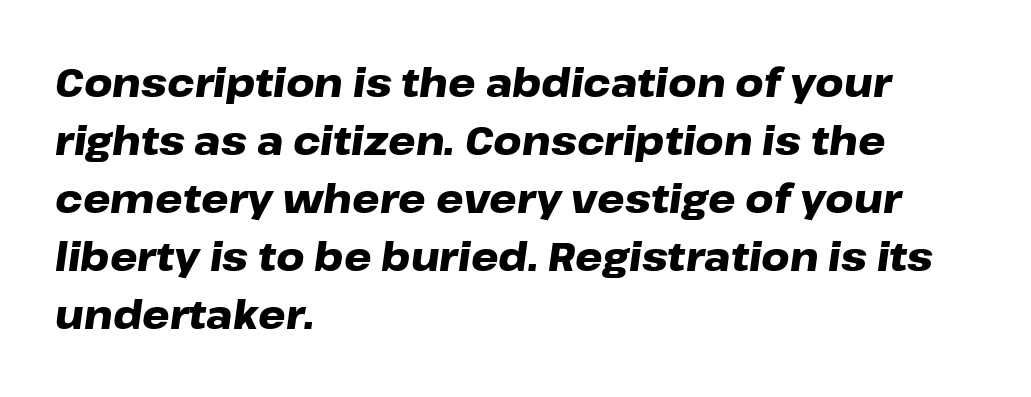
Line beginnings align vertically; line endings do not. Underline: absent. The type is set solid horizontally, with unmodified tracking. Each letter keeps its own natural width here, so spacing adapts to shape. Strong, thick strokes mark this as bold type. Yep, that's italic — everything's leaning.
